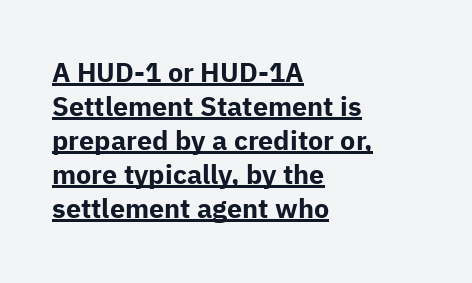
Q: Is the text bold? A: Yes.
Q: Is the text italic (slanted)? A: No, it is upright.
Q: Is the text underlined? A: Yes.
Q: How is the paragraph aligned? A: Left-aligned.
Q: Is the spacing between letters normal or unusually wide? A: Normal.
Q: Is the spacing between lines tight, normal or loose? A: Normal.
